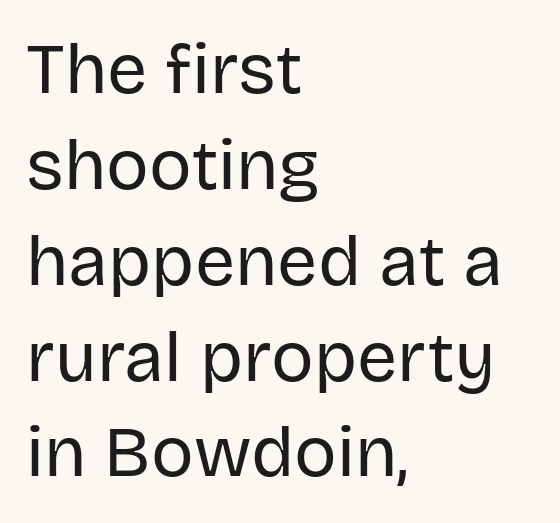
Lines of text with bare space underneath. Is the stroke heavy? The answer is a plain regular-or-lighter. I'd call this a sans setting — the letters go barefoot. Vertically, the passage feels balanced, rows spaced as you'd expect.
